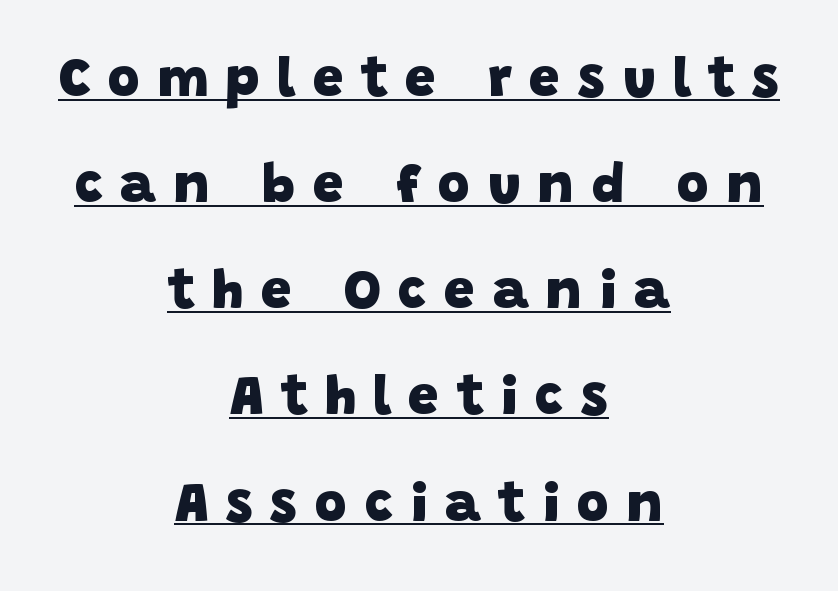
The rendering positions every line midway between the sides. The glyphs are accompanied by a horizontal stroke just below them. No feet cap the strokes, marking this as sans-serif type. Stroke thickness is high; the sample reads as a true bold. Here the designer chose a conventional face with non-uniform glyph widths.
